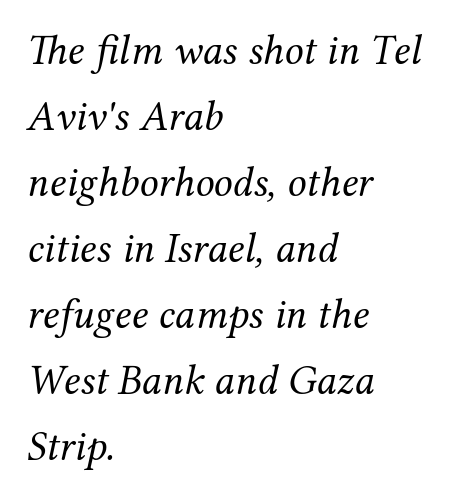
Q: Is the text bold? A: No.
Q: Is the text italic (slanted)? A: Yes, it leans right by about 12 degrees.
Q: Is the typeface a serif or a sans-serif typeface? A: Serif.
Q: Is the text underlined? A: No.
Q: How is the paragraph aligned? A: Left-aligned.
Q: Is the spacing between letters normal or unusually wide? A: Normal.
Q: Is the spacing between lines tight, normal or loose? A: Normal.
Q: Width (condensed, normal, or wide)? A: Normal.
Q: Stroke contrast? A: Medium.
Q: x-height? A: Medium.
Q: Monospaced? A: No.
